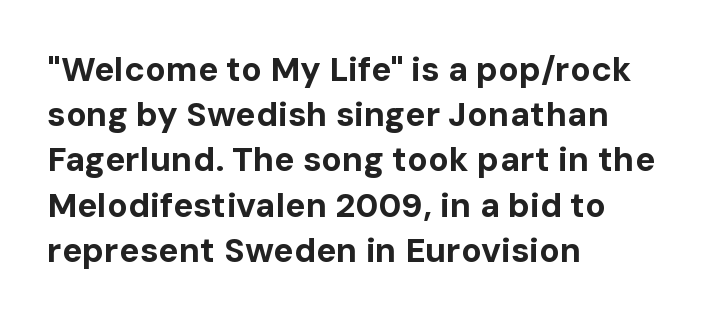
When letters stand straight like this, we call the style roman or upright. Horizontally, the lines are justified to the leading edge only. Spacing verdict: proportional, widths tailored to each character. The leading is moderate, giving the passage an even texture. On the weight axis this lands at bold, roughly 700. Look at the tracking — it's just the regular setting, nothing added.
